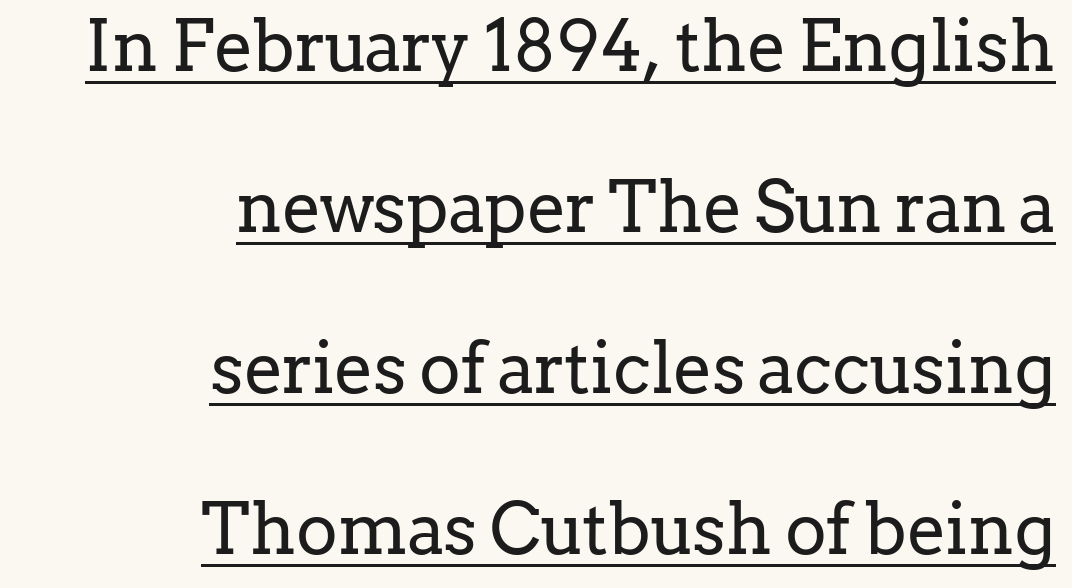
When letters stand straight like this, we call the style roman or upright. Is the letter spacing exaggerated? No — it looks like the ordinary default. This reads as an unemphasized weight, regular at the heaviest. Proportional: the letters do not fall into vertical columns.
